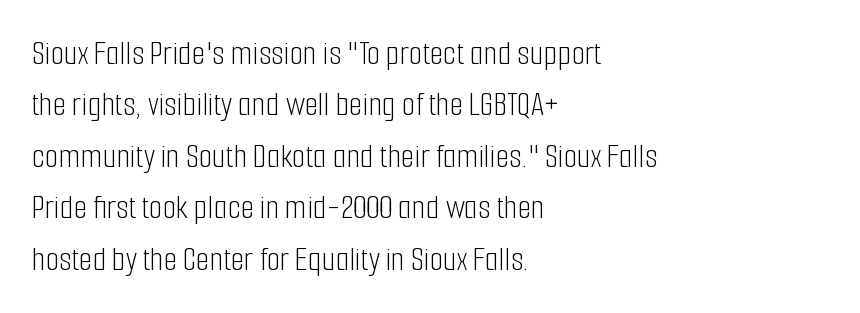
Q: Is the text bold? A: No.
Q: Is the text italic (slanted)? A: No, it is upright.
Q: Is the typeface a serif or a sans-serif typeface? A: Sans-serif.
Q: Is the text underlined? A: No.
Q: How is the paragraph aligned? A: Left-aligned.
Q: Is the spacing between letters normal or unusually wide? A: Normal.
Q: Is the spacing between lines tight, normal or loose? A: Normal.
Q: Width (condensed, normal, or wide)? A: Condensed.
Q: Stroke contrast? A: Low.
Q: x-height? A: Medium.
Q: Monospaced? A: No.
